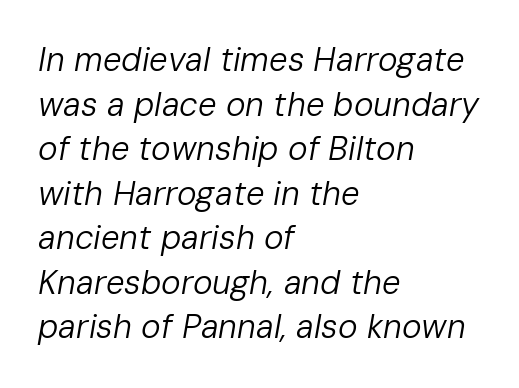
Do the characters align in a grid? No, the font is proportional. Plain, unruled lines of type. The text carries the slant typical of an italic or oblique font. What's the leading like? Ordinary, nothing unusual. The lines are quadded left.
